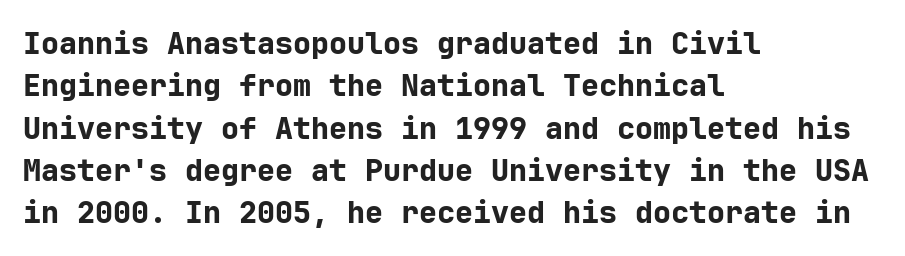
The setting favours the left margin, as ordinary paragraphs usually do. The text was rendered using a sans face with plain stroke endings. Honestly, there is no underline to notice here at all. The face used here has the dense, thick strokes of a bold. Italic: no, the glyphs are upright roman. Students, observe: this is what conventionally led text looks like.
